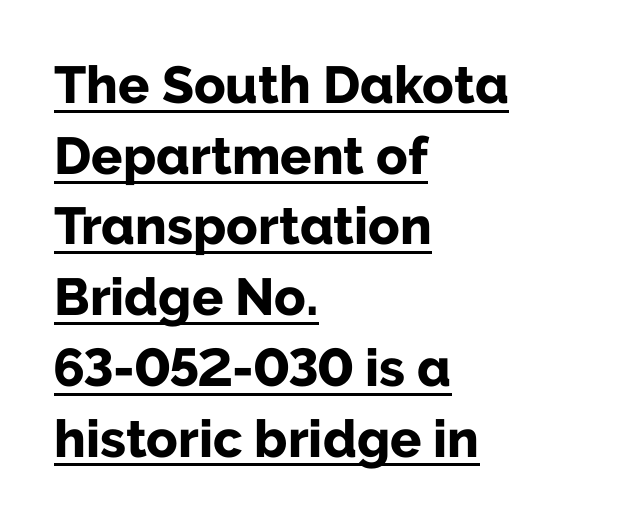
The image shows 52 px bold sans-serif type, upright; set left-aligned, normal line spacing (1.36x), normal letter spacing, underlined; low stroke contrast and a medium x-height.
